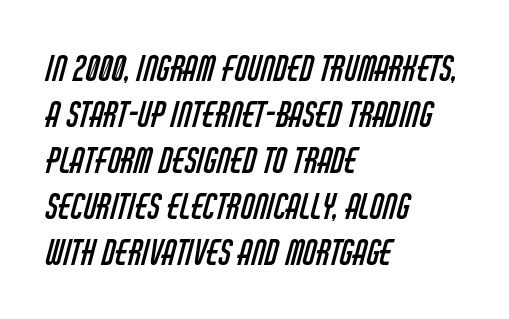
The passage is arranged the way most books set body copy — flush left. One glance says typical: line gaps are just what's usual. The tracking reads as untouched default to a designer's eye. The zone under the glyphs is completely vacant.
